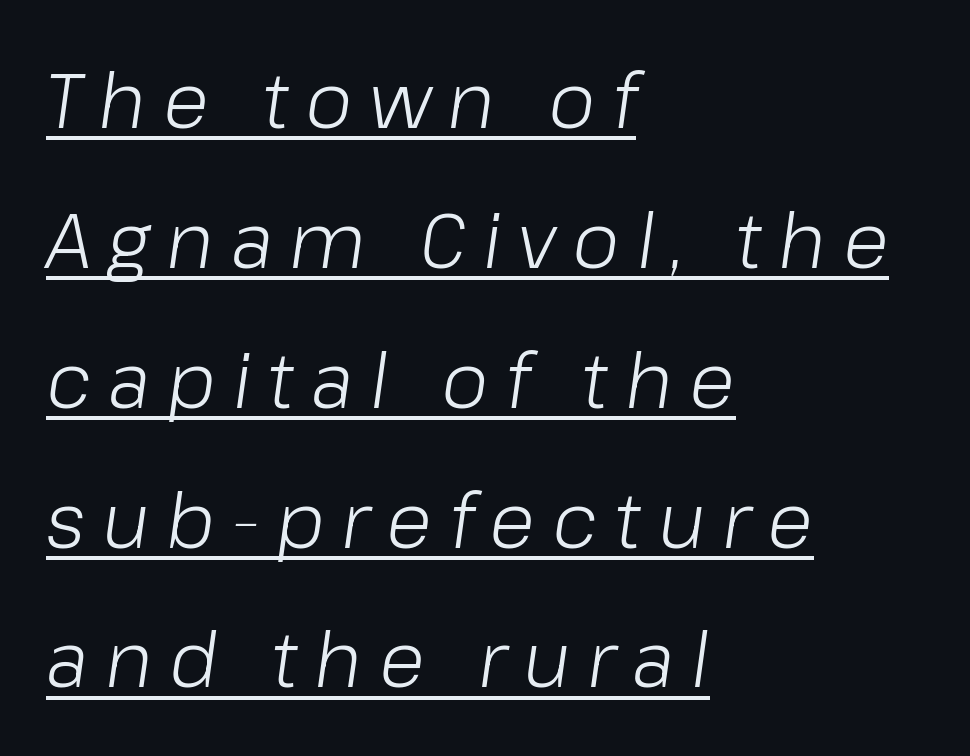
{"italic": "yes", "lean": "right", "slant_degrees": 8, "bold": "no", "weight": "light", "width": "normal", "stroke_contrast": "low", "x_height": "medium", "monospaced": "no", "underline": "yes", "align": "left", "line_spacing_ratio": 1.84, "letter_spacing": "wide", "letter_spacing_em": 0.22, "glyph_px": 76}
